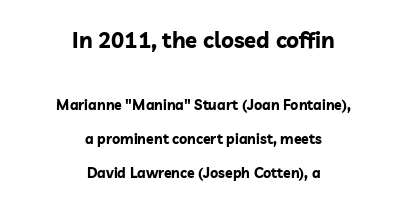
The image shows 22 px bold type, upright; set centered, loose line spacing (2.4x), normal letter spacing, not underlined; the first (top) block is 1.57x larger.
